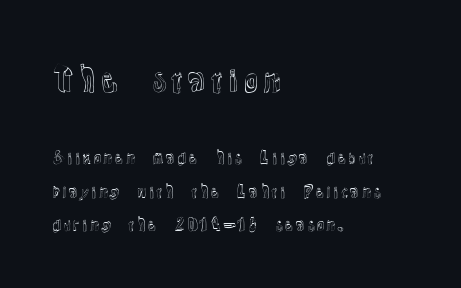
{"italic": "no", "width": "normal", "x_height": "medium", "monospaced": "no", "underline": "no", "align": "left", "line_spacing": "loose", "line_spacing_ratio": 2.09, "letter_spacing": "normal", "letter_spacing_em": 0.0, "larger_block": "first", "size_ratio": 2.0, "glyph_px": 32}
